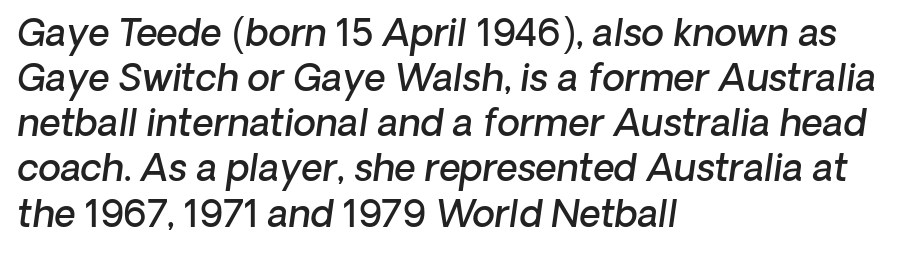
The image shows 37 px semibold sans-serif type; set left-aligned, line spacing 1.22x, normal letter spacing, not underlined; low stroke contrast and a medium x-height.
